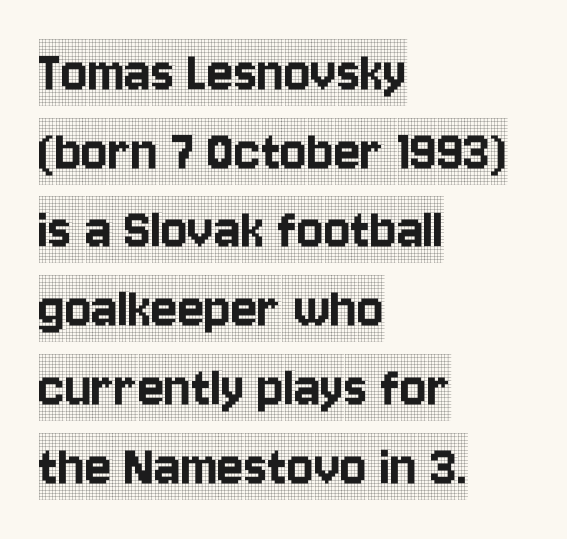
Q: Is the text italic (slanted)? A: No, it is upright.
Q: Is the typeface a serif or a sans-serif typeface? A: Serif.
Q: Is the text underlined? A: No.
Q: How is the paragraph aligned? A: Left-aligned.
Q: Is the spacing between letters normal or unusually wide? A: Normal.
Q: Is the spacing between lines tight, normal or loose? A: Normal.
Q: Width (condensed, normal, or wide)? A: Condensed.
Q: x-height? A: Large.
Q: Monospaced? A: No.
